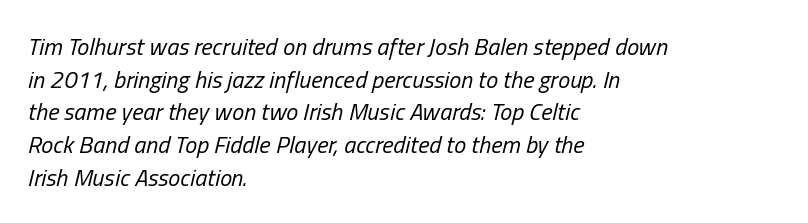
The text block is weighted toward the left margin, trailing off unevenly rightward. The line-height multiplier appears to be the usual default. Unmarked baselines from the first word to the last. The passage shown is not bold in any degree. Designer's note — italics engaged. The rendering keeps characters at their native spacing.
